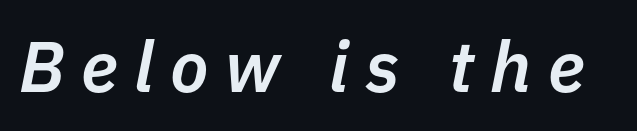
The image shows 71 px semibold type, italic (leaning right); set unusually wide letter spacing (+0.23 em), not underlined; low stroke contrast and a medium x-height.
